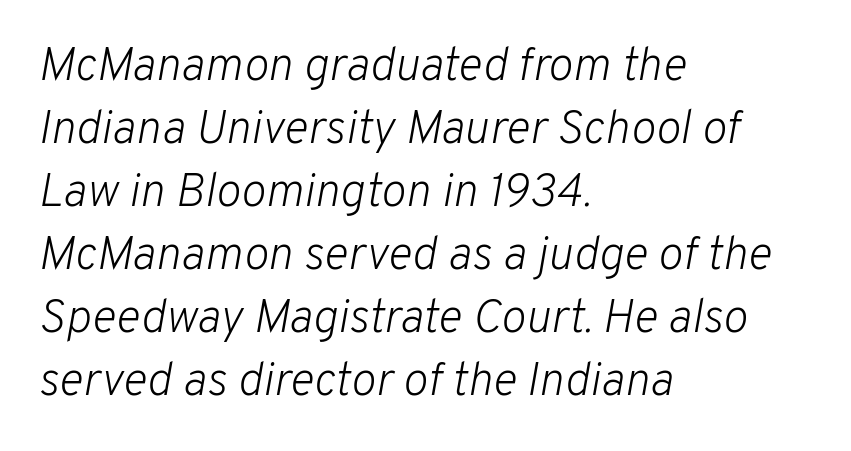
The image shows 47 px light type, italic (leaning right); set left-aligned, normal line spacing (1.34x), normal letter spacing, not underlined; low stroke contrast and a medium x-height.
